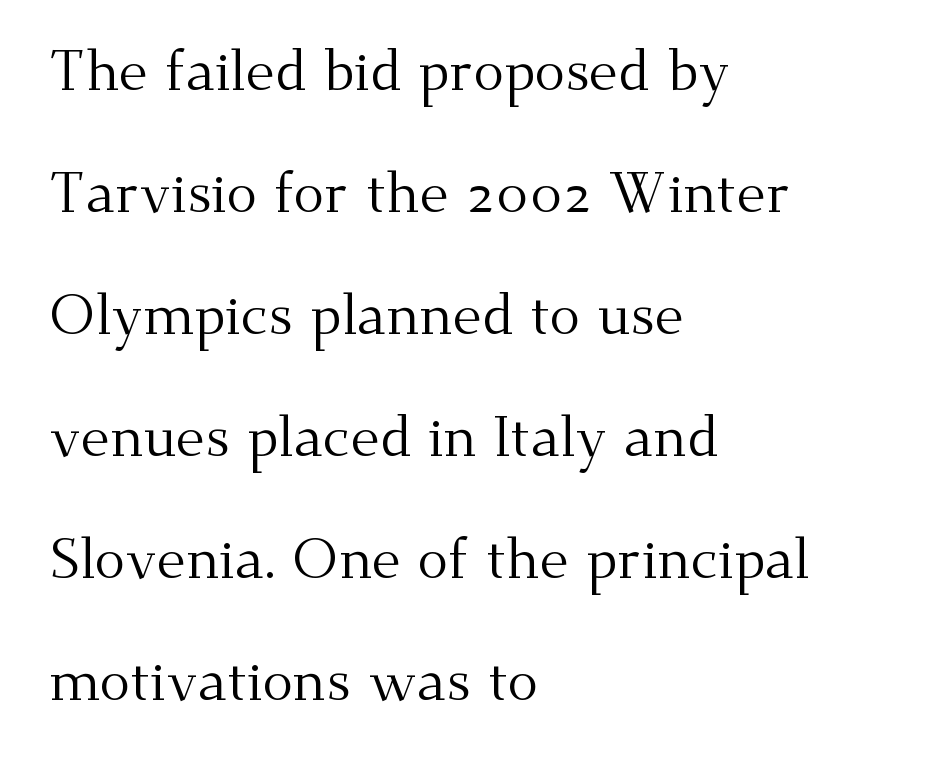
Q: Is the text bold? A: No.
Q: Is the text italic (slanted)? A: No, it is upright.
Q: Is the typeface a serif or a sans-serif typeface? A: Serif.
Q: Is the text underlined? A: No.
Q: How is the paragraph aligned? A: Left-aligned.
Q: Is the spacing between letters normal or unusually wide? A: Normal.
Q: Is the spacing between lines tight, normal or loose? A: Loose.
Q: Width (condensed, normal, or wide)? A: Normal.
Q: Stroke contrast? A: Medium.
Q: x-height? A: Small.
Q: Monospaced? A: No.
